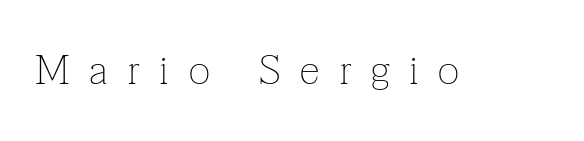
{"serif": "yes", "italic": "no", "bold": "no", "weight": "thin", "width": "normal", "stroke_contrast": "low", "x_height": "medium", "monospaced": "no", "underline": "no", "letter_spacing": "wide", "letter_spacing_em": 0.48, "glyph_px": 41}
